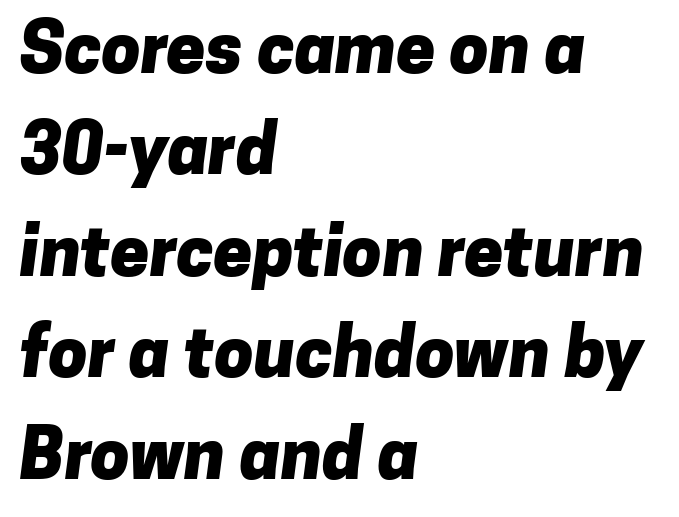
Q: Is the text bold? A: Yes.
Q: Is the typeface a serif or a sans-serif typeface? A: Sans-serif.
Q: Is the text underlined? A: No.
Q: How is the paragraph aligned? A: Left-aligned.
Q: Is the spacing between letters normal or unusually wide? A: Normal.
Q: Is the spacing between lines tight, normal or loose? A: Normal.
Q: Width (condensed, normal, or wide)? A: Normal.
Q: Stroke contrast? A: Low.
Q: x-height? A: Medium.
Q: Monospaced? A: No.
